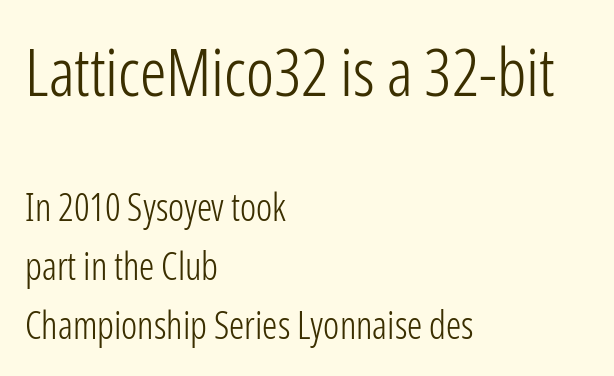
{"serif": "no", "italic": "no", "bold": "no", "weight": "light", "width": "condensed", "stroke_contrast": "low", "x_height": "medium", "monospaced": "no", "underline": "no", "align": "left", "line_spacing": "normal", "line_spacing_ratio": 1.55, "letter_spacing": "normal", "letter_spacing_em": 0.0, "larger_block": "first", "size_ratio": 1.74, "glyph_px": 66}
